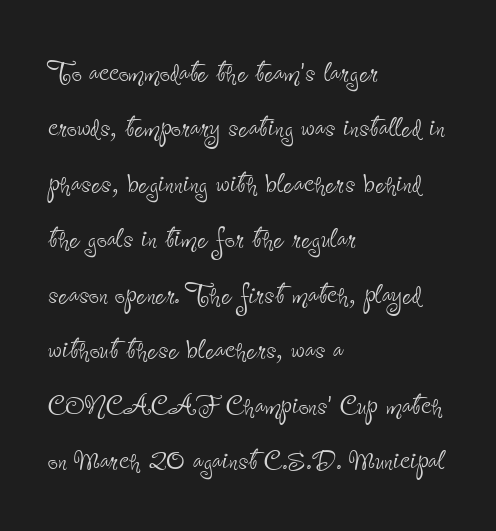
The typesetting does not lean heavy: it is not bold. This sample is left-justified, so line endings fall wherever the words run out. This rendering employs a face without finishing strokes, i.e., a sans-serif. The rendering uses natural spacing where letterforms have individual widths.
